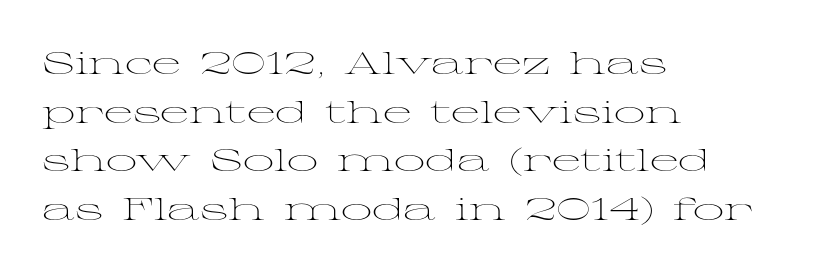
Just letters on the line, the space beneath them empty. This sample keeps an unexceptional amount of space between lines. Short and long lines alike share a common starting point at left. A typesetter would mark this as roman, not italic. Little horizontal feet cap the strokes, marking this as serif type. Counters stay open thanks to moderate or lighter strokes.
